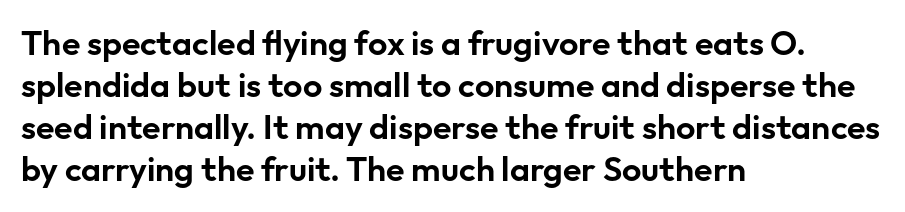
The image shows 34 px sans-serif type, upright; set left-aligned, line spacing 1.24x, normal letter spacing, not underlined; low stroke contrast and a medium x-height.
